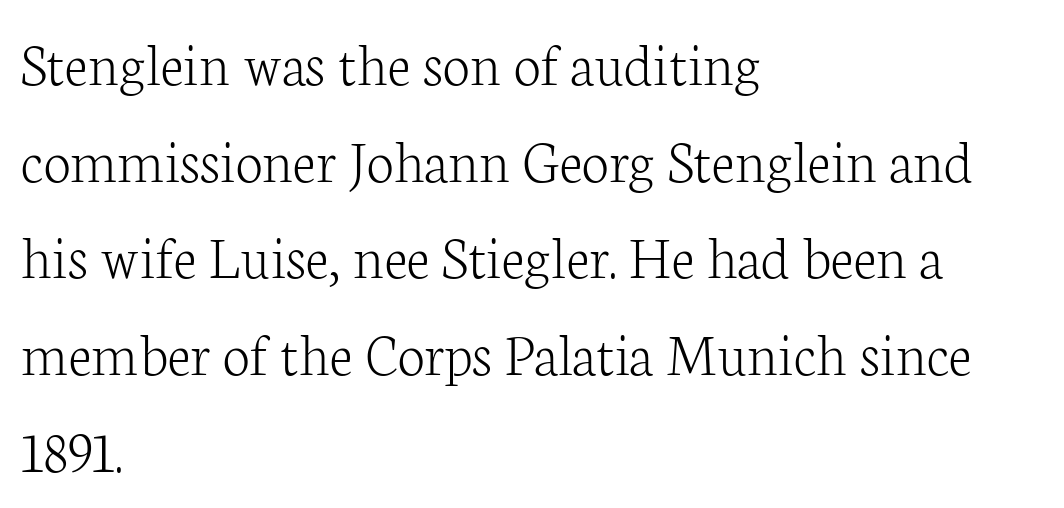
Alignment: flush left. A bare baseline throughout the passage. The letters stand upright; this is a roman face. Stem width sits at or under what a default text font uses.
